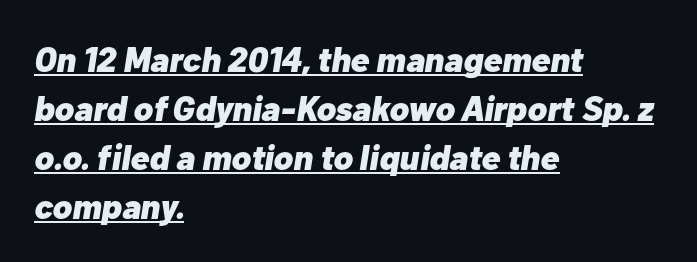
The image shows 35 px heavy type, italic (leaning right); set left-aligned, normal line spacing (1.4x), normal letter spacing, underlined; low stroke contrast and a medium x-height.
